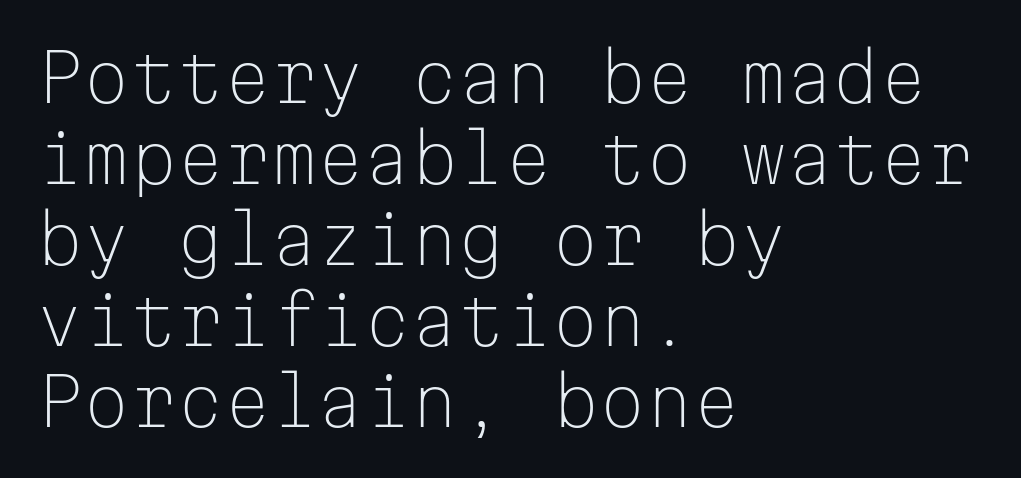
{"serif": "no", "italic": "no", "bold": "no", "weight": "light", "width": "normal", "stroke_contrast": "low", "x_height": "medium", "monospaced": "yes", "underline": "no", "align": "left", "line_spacing_ratio": 1.21, "letter_spacing": "normal", "letter_spacing_em": 0.0, "glyph_px": 67}
